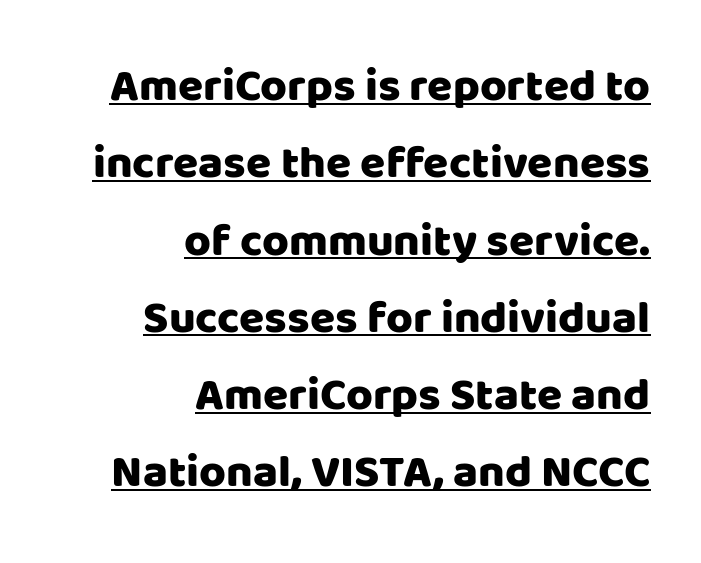
Q: Is the text italic (slanted)? A: No, it is upright.
Q: Is the typeface a serif or a sans-serif typeface? A: Sans-serif.
Q: Is the text underlined? A: Yes.
Q: How is the paragraph aligned? A: Right-aligned.
Q: Is the spacing between letters normal or unusually wide? A: Normal.
Q: Is the spacing between lines tight, normal or loose? A: Normal.
Q: Width (condensed, normal, or wide)? A: Normal.
Q: Stroke contrast? A: Low.
Q: x-height? A: Large.
Q: Monospaced? A: No.
